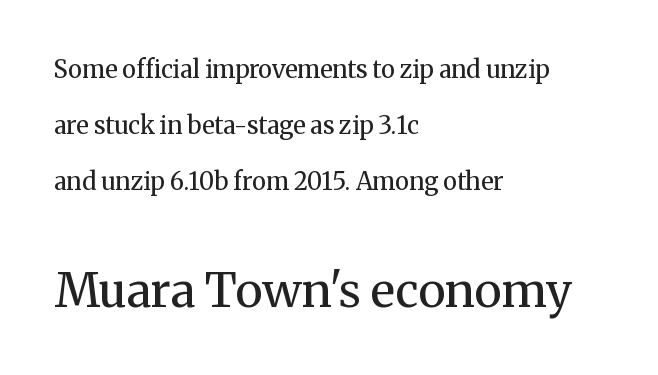
The image shows 47 px regular-weight serif type, upright; set left-aligned, loose line spacing (2.34x), normal letter spacing, not underlined; the second (bottom) block is 1.96x larger; medium stroke contrast and a medium x-height.
